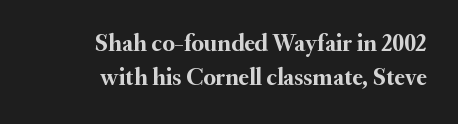
The tracking reads as untouched default to a designer's eye. Summary of vertical rhythm: regular, with standard interline spacing. Alignment: flush right. The typography opts for an upright posture over an oblique one. Honestly, there is no underline to notice here at all. The font is running at its bold setting.
